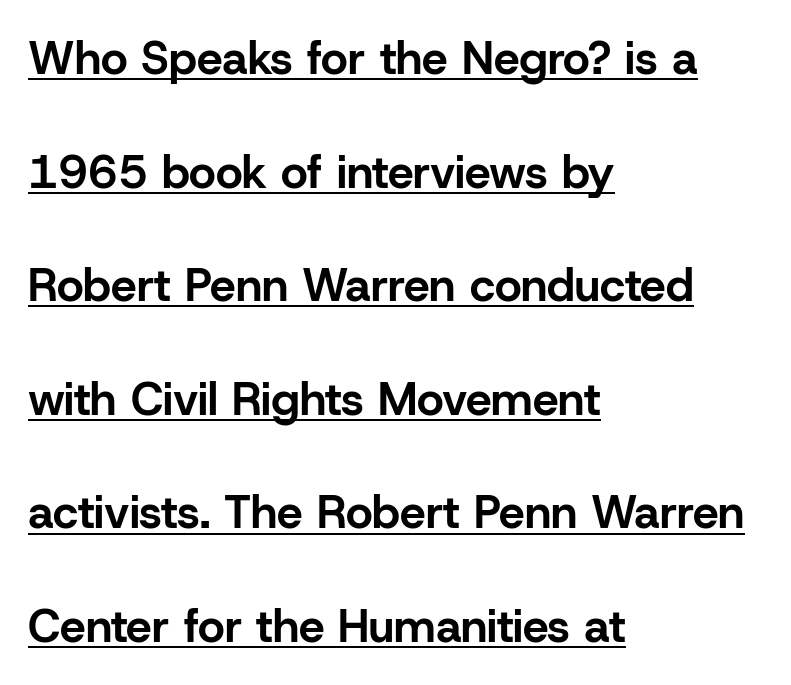
The image shows 46 px bold sans-serif type, upright; set left-aligned, loose line spacing (2.47x), normal letter spacing, underlined; low stroke contrast and a medium x-height.
